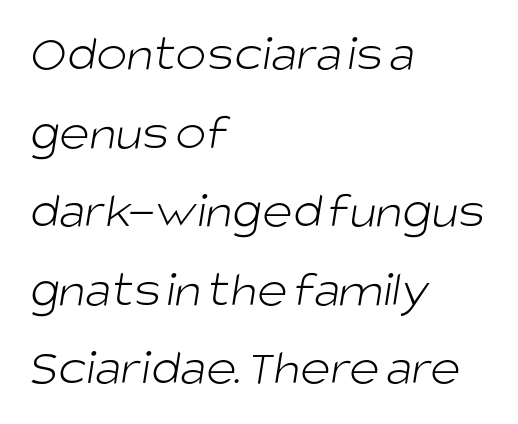
These lines are rendered in a variable-pitch font. The strokes carry an ordinary text weight at most. Typographically, this falls in the sans-serif category. Is the letter spacing exaggerated? No — it looks like the ordinary default. Descenders are the only things crossing below the line. The lines in this sample share a left origin and differ only in where they stop.
